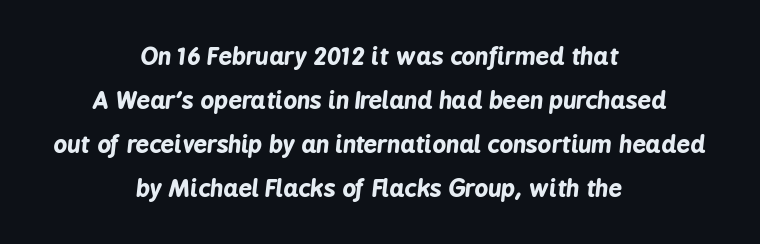
The image shows 24 px bold type, italic (leaning right); set centered, line spacing 1.83x, normal letter spacing, not underlined.
